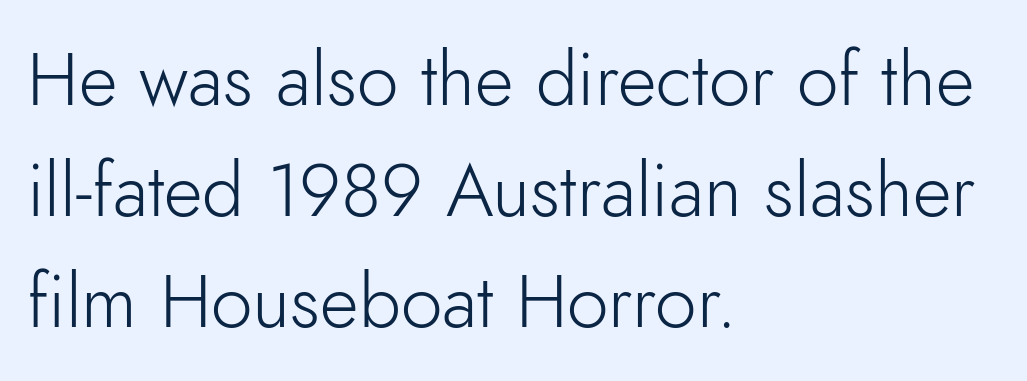
The image shows 75 px light sans-serif type, upright; set left-aligned, normal line spacing (1.48x), normal letter spacing, not underlined; low stroke contrast and a small x-height.
